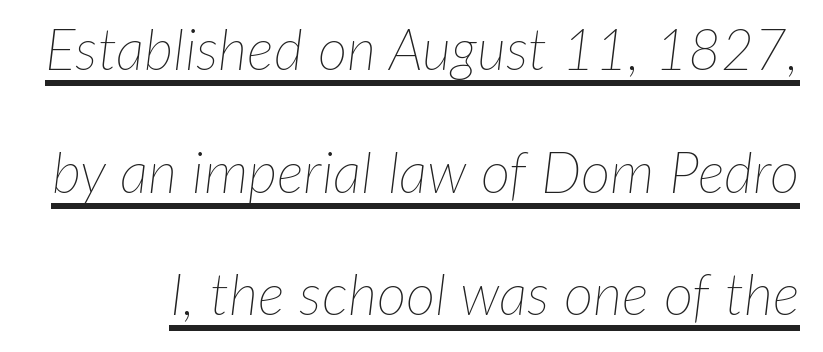
The image shows 57 px thin type, italic (leaning right); set loose line spacing (2.15x), normal letter spacing, underlined; low stroke contrast and a medium x-height.
